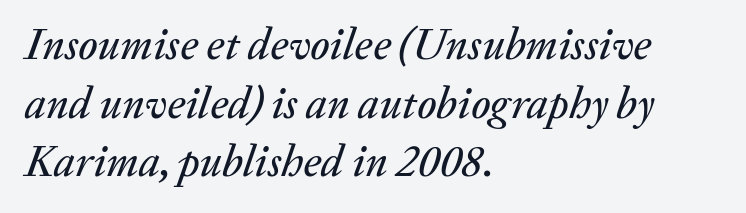
Descenders hang freely into open space. Alignment: flush left. Emphasis-style slanted type is in use. These lines keep a tight, regular rhythm from letter to letter.
